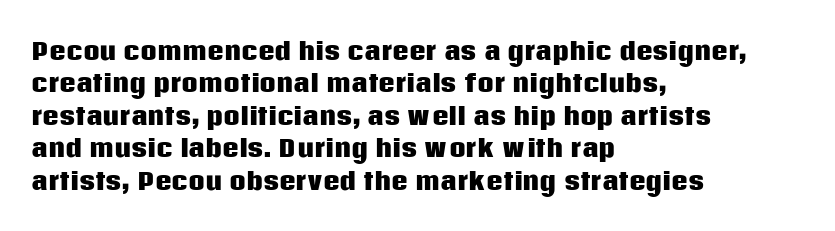
The image shows 23 px bold type, upright; set left-aligned, normal line spacing (1.41x), normal letter spacing, not underlined.
